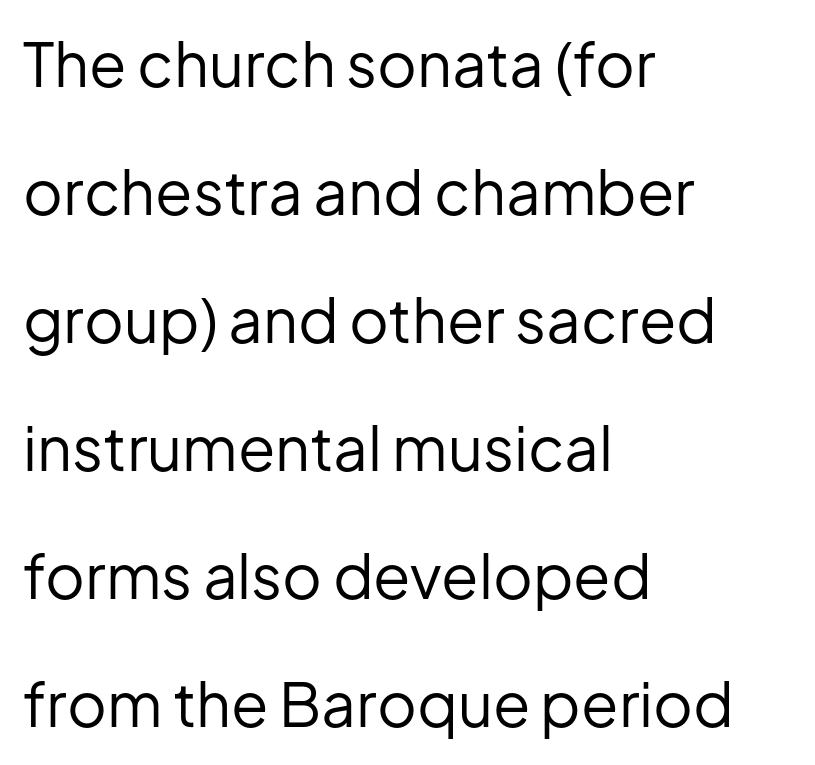
{"serif": "no", "italic": "no", "bold": "no", "weight": "regular", "width": "normal", "stroke_contrast": "low", "x_height": "medium", "monospaced": "no", "underline": "no", "align": "left", "line_spacing": "loose", "line_spacing_ratio": 2.1, "letter_spacing": "normal", "letter_spacing_em": 0.0, "glyph_px": 61}
